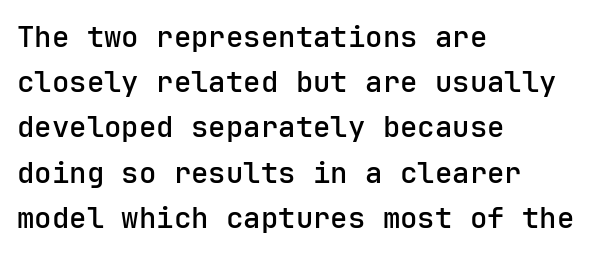
The image shows 29 px sans-serif type, upright, monospaced; set left-aligned, normal line spacing (1.56x), normal letter spacing, not underlined; low stroke contrast and a medium x-height.
